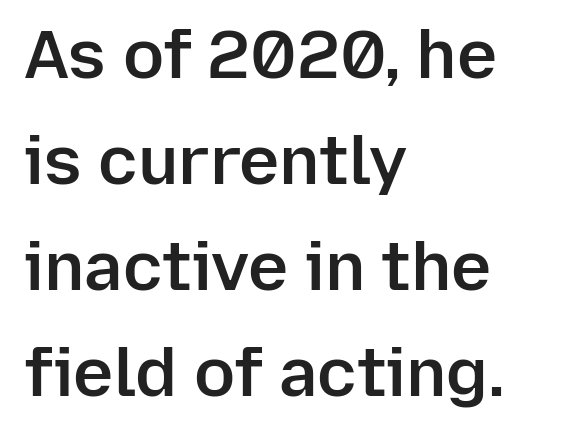
The font's upright variant was chosen for this text. The rendering uses natural spacing where letterforms have individual widths. Regarding serifs, this sample does without them. Each row of text sits above clean, open space. A bit beefed up — I'd call it semibold rather than bold.
